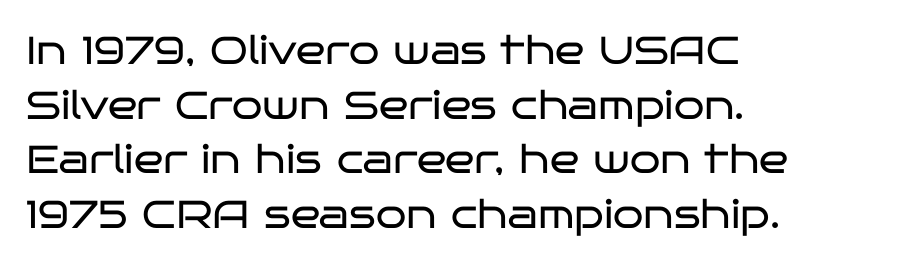
Q: Is the text bold? A: No.
Q: Is the text italic (slanted)? A: No, it is upright.
Q: Is the typeface a serif or a sans-serif typeface? A: Sans-serif.
Q: Is the text underlined? A: No.
Q: How is the paragraph aligned? A: Left-aligned.
Q: Is the spacing between letters normal or unusually wide? A: Normal.
Q: Is the spacing between lines tight, normal or loose? A: Normal.
Q: Width (condensed, normal, or wide)? A: Wide.
Q: Stroke contrast? A: Low.
Q: x-height? A: Large.
Q: Monospaced? A: No.
